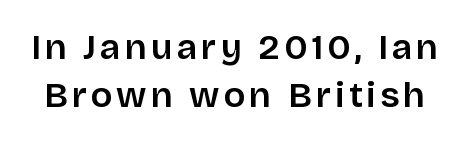
The image shows 36 px sans-serif type, upright; set normal line spacing (1.33x), not underlined; low stroke contrast and a large x-height.
